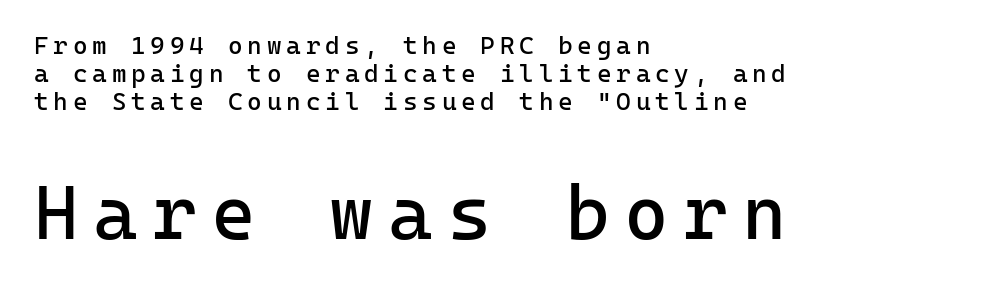
The image shows 76 px regular-weight sans-serif type, upright, monospaced; set left-aligned, tight line spacing (1.13x), not underlined; the second (bottom) block is 3.04x larger; low stroke contrast and a medium x-height.
